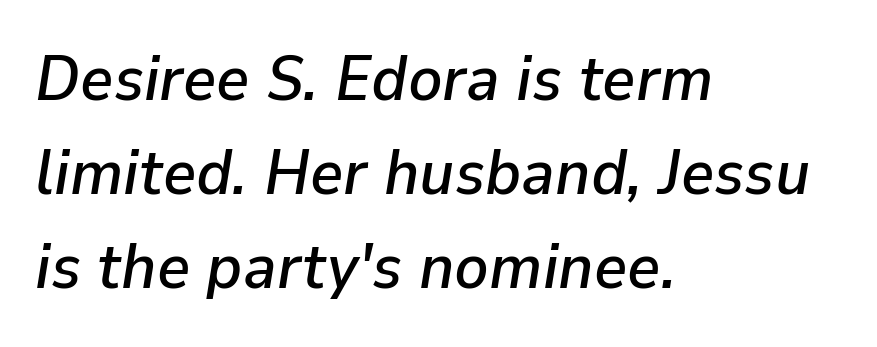
The paragraph shown leans on its left margin. The space directly below the letters is spotless. The designer left line spacing at the default. This is oblique type, the kind used for emphasis or titles. Inter-character spacing is left at the font's built-in metrics.
